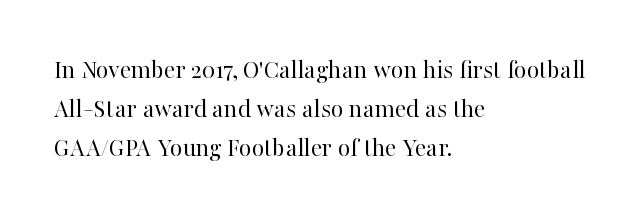
The image shows 27 px text type, upright; set left-aligned, normal line spacing (1.45x), normal letter spacing, not underlined.
